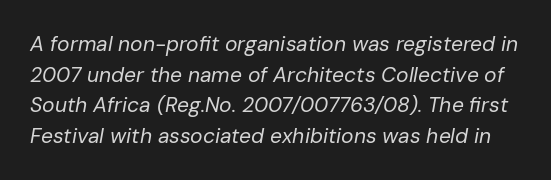
Q: Is the text bold? A: No.
Q: Is the text italic (slanted)? A: Yes, it leans right by about 10 degrees.
Q: Is the text underlined? A: No.
Q: Is the spacing between letters normal or unusually wide? A: Normal.
Q: Is the spacing between lines tight, normal or loose? A: Normal.
